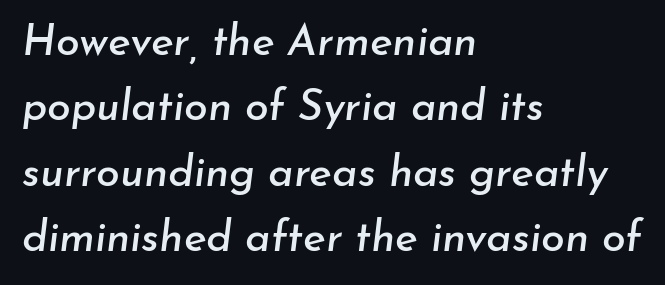
Q: Is the text italic (slanted)? A: Yes, it leans right by about 7 degrees.
Q: Is the text underlined? A: No.
Q: How is the paragraph aligned? A: Left-aligned.
Q: Is the spacing between letters normal or unusually wide? A: Normal.
Q: Is the spacing between lines tight, normal or loose? A: Normal.
Q: Width (condensed, normal, or wide)? A: Normal.
Q: Stroke contrast? A: Low.
Q: x-height? A: Small.
Q: Monospaced? A: No.
